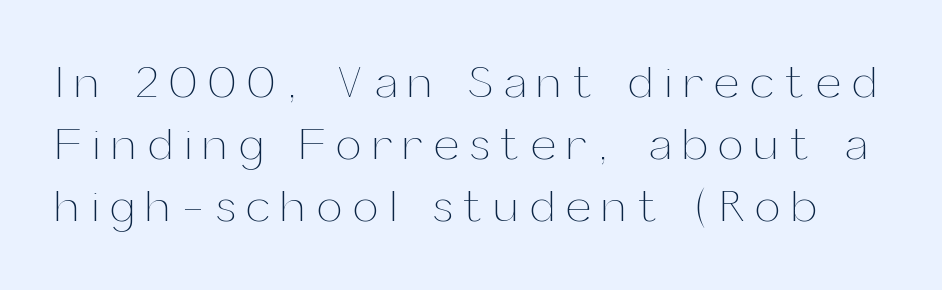
There is plenty of visible air inserted between adjacent glyphs. The face used here is proportionally spaced, like ordinary book or web type. The weight tops out at a normal text grade. The lettering holds an erect, upright posture throughout.
